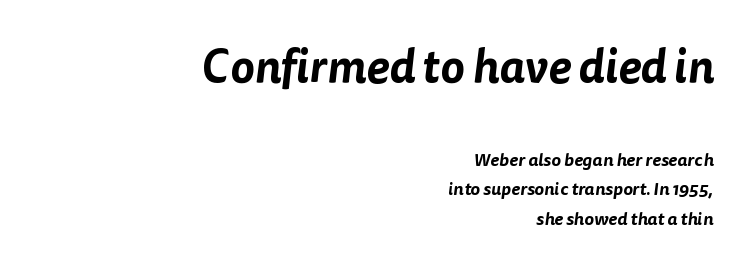
{"serif": "no", "width": "normal", "stroke_contrast": "low", "x_height": "medium", "monospaced": "no", "underline": "no", "align": "right", "line_spacing": "normal", "line_spacing_ratio": 1.65, "letter_spacing": "normal", "letter_spacing_em": 0.0, "larger_block": "first", "size_ratio": 2.56, "glyph_px": 46}
